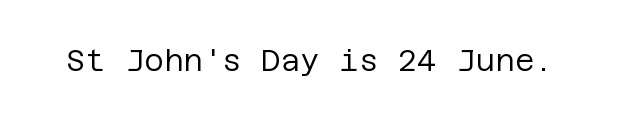
The image shows 30 px regular-weight sans-serif type, upright; set normal letter spacing, not underlined; low stroke contrast and a large x-height.
